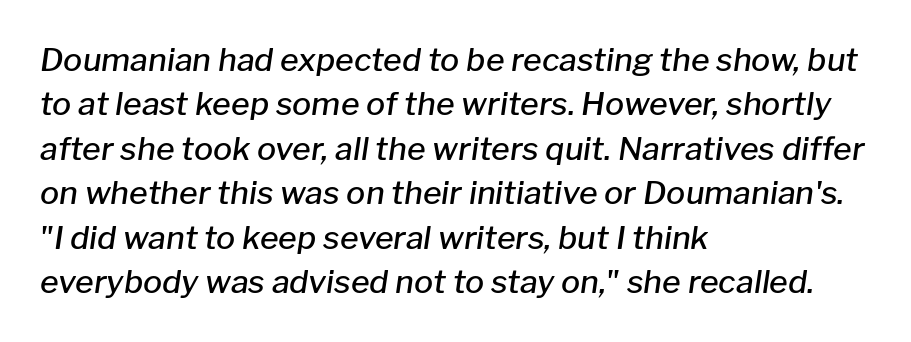
Q: Is the text bold? A: Semi-bold.
Q: Is the text italic (slanted)? A: Yes, it leans right by about 8 degrees.
Q: Is the text underlined? A: No.
Q: How is the paragraph aligned? A: Left-aligned.
Q: Is the spacing between letters normal or unusually wide? A: Normal.
Q: Is the spacing between lines tight, normal or loose? A: Normal.
Q: Width (condensed, normal, or wide)? A: Normal.
Q: Stroke contrast? A: Low.
Q: x-height? A: Medium.
Q: Monospaced? A: No.
